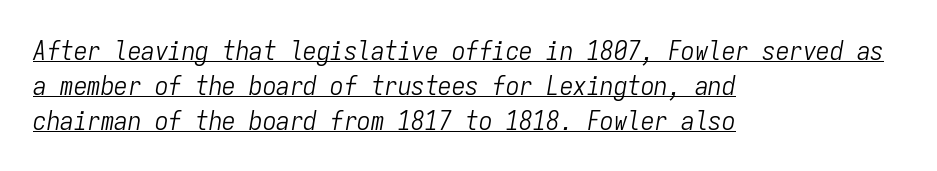
The image shows 27 px text type, italic (leaning right); set left-aligned, normal line spacing (1.29x), normal letter spacing, underlined.
